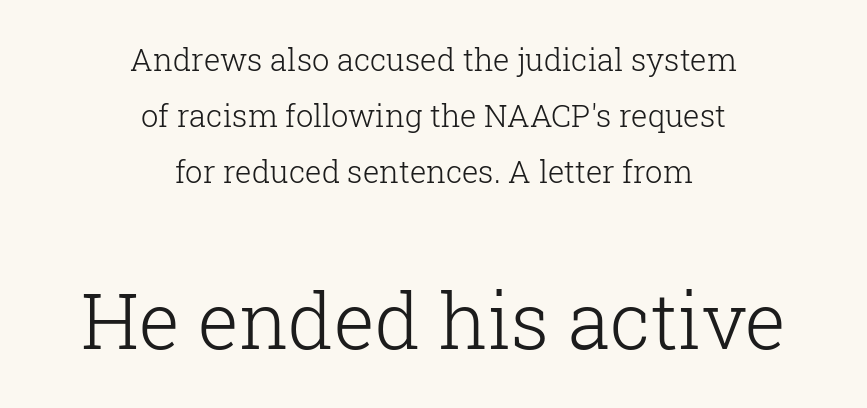
{"serif": "yes", "italic": "no", "bold": "no", "weight": "light", "width": "normal", "stroke_contrast": "low", "x_height": "medium", "monospaced": "no", "underline": "no", "align": "center", "line_spacing_ratio": 1.81, "letter_spacing": "normal", "letter_spacing_em": 0.0, "larger_block": "second", "size_ratio": 2.48, "glyph_px": 77}
